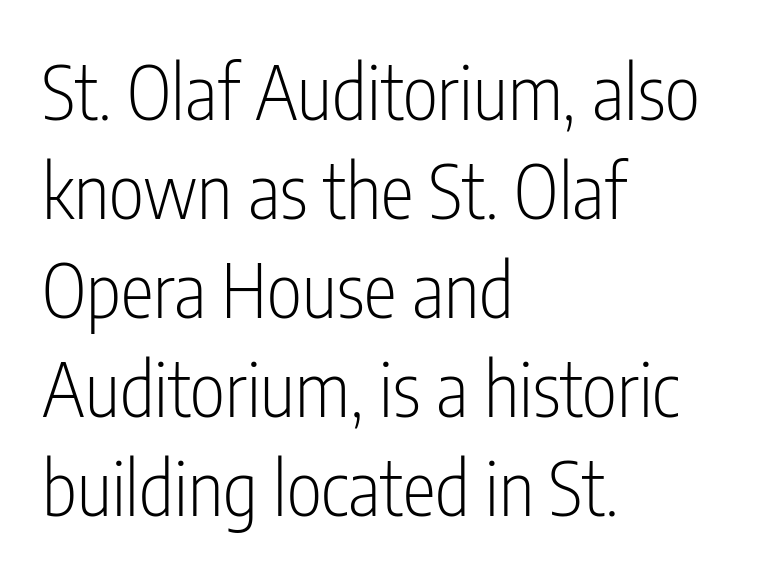
The image shows 75 px light, condensed sans-serif type, upright; set left-aligned, normal line spacing (1.32x), normal letter spacing, not underlined; low stroke contrast and a medium x-height.
